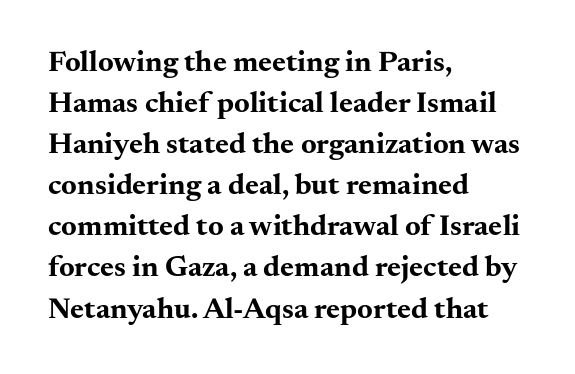
{"serif": "yes", "italic": "no", "bold": "yes", "weight": "bold", "width": "wide", "stroke_contrast": "medium", "x_height": "small", "monospaced": "no", "underline": "no", "align": "left", "line_spacing": "normal", "line_spacing_ratio": 1.37, "letter_spacing": "normal", "letter_spacing_em": 0.0, "glyph_px": 30}
